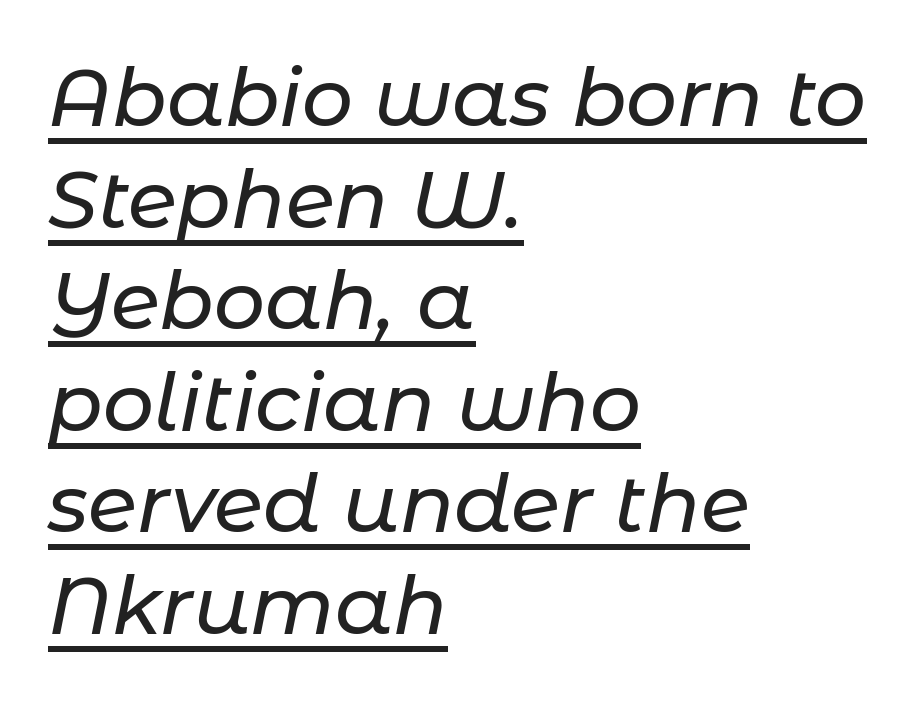
Q: Is the text italic (slanted)? A: Yes, it leans right by about 11 degrees.
Q: Is the text underlined? A: Yes.
Q: How is the paragraph aligned? A: Left-aligned.
Q: Is the spacing between letters normal or unusually wide? A: Normal.
Q: Is the spacing between lines tight, normal or loose? A: Normal.
Q: Width (condensed, normal, or wide)? A: Normal.
Q: Stroke contrast? A: Low.
Q: x-height? A: Medium.
Q: Monospaced? A: No.
